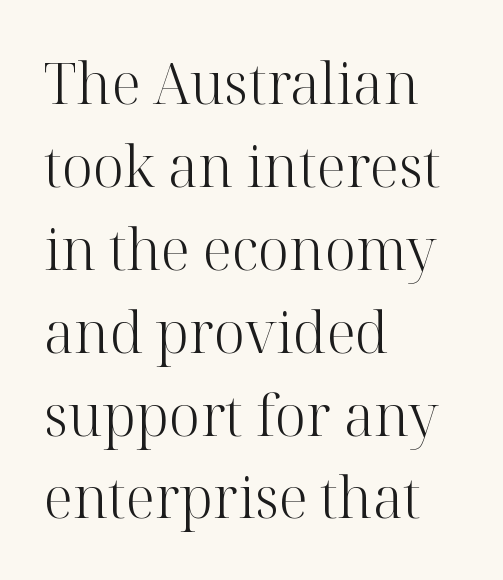
The image shows 56 px light serif type, upright; set left-aligned, normal line spacing (1.48x), normal letter spacing, not underlined; high stroke contrast and a medium x-height.
